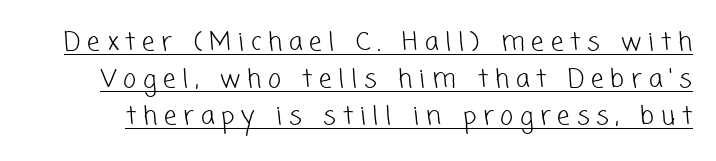
Stem width sits at or under what a default text font uses. The specimen includes a rule beneath the text block's lines. Is there much room between lines? A standard amount, neither cramped nor airy. The rendering inserts visible extra space after every character.
